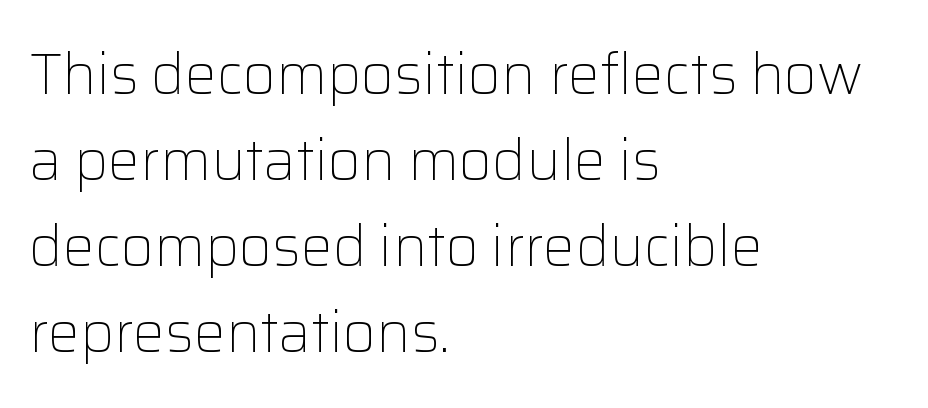
Q: Is the text bold? A: No.
Q: Is the text italic (slanted)? A: No, it is upright.
Q: Is the typeface a serif or a sans-serif typeface? A: Sans-serif.
Q: Is the text underlined? A: No.
Q: How is the paragraph aligned? A: Left-aligned.
Q: Is the spacing between letters normal or unusually wide? A: Normal.
Q: Is the spacing between lines tight, normal or loose? A: Normal.
Q: Width (condensed, normal, or wide)? A: Normal.
Q: Stroke contrast? A: Low.
Q: x-height? A: Medium.
Q: Monospaced? A: No.
